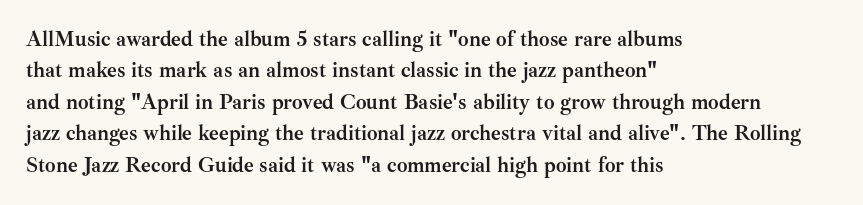
The image shows 21 px bold type, upright; set left-aligned, normal line spacing (1.5x), normal letter spacing, not underlined.
